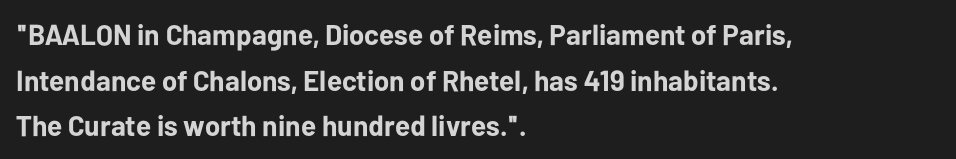
Just letters on the line, the space beneath them empty. Heavy-handed strokes throughout: this text is bold. The rendering keeps characters at their native spacing. The face used here is proportionally spaced, like ordinary book or web type. Reading down the column, the eye jumps a familiar distance to each next line. Line starts are locked; line ends wander.
